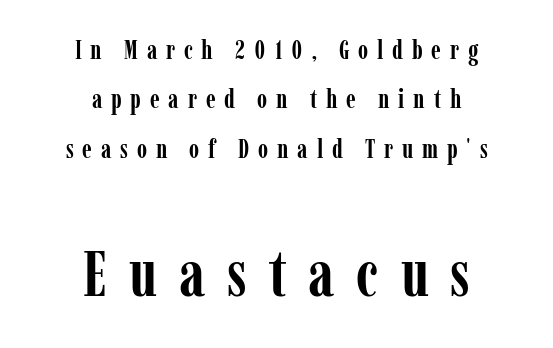
Q: Is the text bold? A: Yes.
Q: Is the text italic (slanted)? A: No, it is upright.
Q: Is the typeface a serif or a sans-serif typeface? A: Serif.
Q: Is the text underlined? A: No.
Q: How is the paragraph aligned? A: Centered.
Q: Is the spacing between letters normal or unusually wide? A: Unusually wide.
Q: Is the spacing between lines tight, normal or loose? A: Loose.
Q: Which block of text is set in a larger size, the first (top) or the second (bottom)? A: The second (bottom) one.
Q: Width (condensed, normal, or wide)? A: Condensed.
Q: Stroke contrast? A: Low.
Q: x-height? A: Medium.
Q: Monospaced? A: No.
